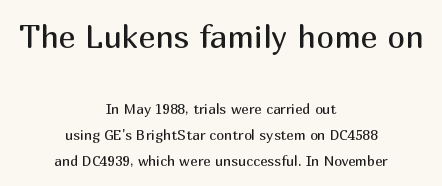
The image shows 32 px regular-weight sans-serif type, upright; set centered, line spacing 1.84x, normal letter spacing, not underlined; the first (top) block is 2.29x larger; medium stroke contrast and a medium x-height.
